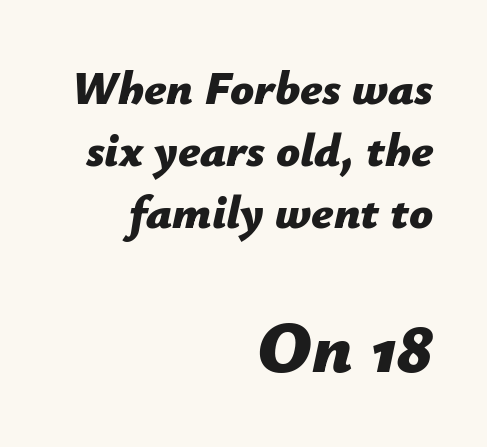
Q: Is the text bold? A: Yes.
Q: Is the text italic (slanted)? A: Yes, it leans right by about 12 degrees.
Q: Is the text underlined? A: No.
Q: How is the paragraph aligned? A: Right-aligned.
Q: Is the spacing between letters normal or unusually wide? A: Normal.
Q: Is the spacing between lines tight, normal or loose? A: Normal.
Q: Which block of text is set in a larger size, the first (top) or the second (bottom)? A: The second (bottom) one.
Q: Width (condensed, normal, or wide)? A: Normal.
Q: Stroke contrast? A: Low.
Q: x-height? A: Medium.
Q: Monospaced? A: No.
